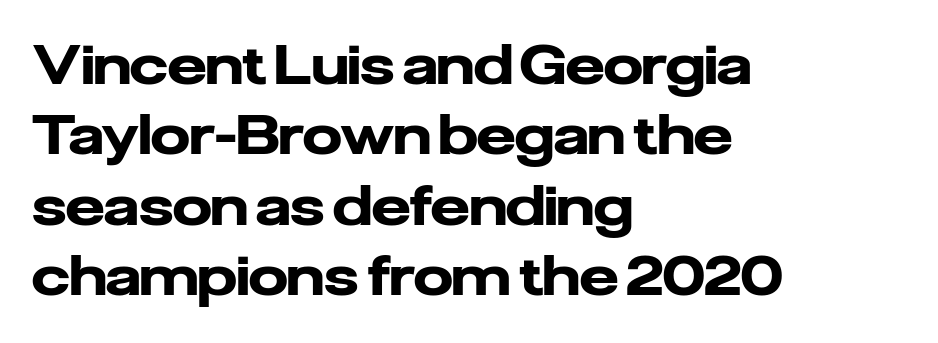
{"serif": "no", "italic": "no", "bold": "yes", "weight": "heavy", "width": "normal", "stroke_contrast": "low", "x_height": "medium", "monospaced": "no", "underline": "no", "align": "left", "line_spacing": "normal", "line_spacing_ratio": 1.28, "letter_spacing": "normal", "letter_spacing_em": 0.0, "glyph_px": 55}
